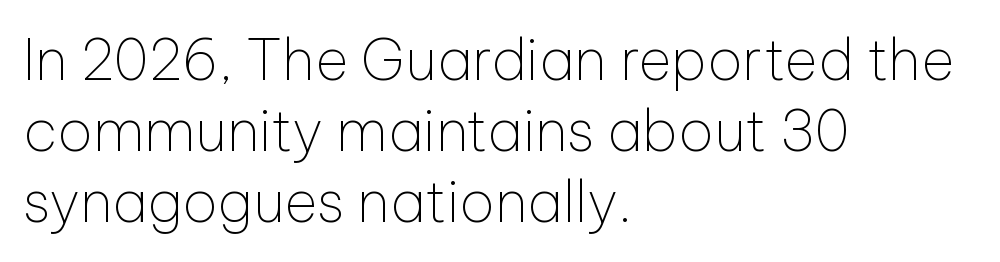
Q: Is the text bold? A: No.
Q: Is the text italic (slanted)? A: No, it is upright.
Q: Is the typeface a serif or a sans-serif typeface? A: Sans-serif.
Q: Is the text underlined? A: No.
Q: How is the paragraph aligned? A: Left-aligned.
Q: Is the spacing between letters normal or unusually wide? A: Normal.
Q: Is the spacing between lines tight, normal or loose? A: Normal.
Q: Width (condensed, normal, or wide)? A: Normal.
Q: Stroke contrast? A: Low.
Q: x-height? A: Medium.
Q: Monospaced? A: No.
